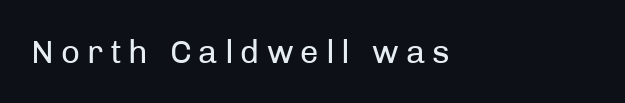
Q: Is the text bold? A: No.
Q: Is the text italic (slanted)? A: No, it is upright.
Q: Is the typeface a serif or a sans-serif typeface? A: Sans-serif.
Q: Is the text underlined? A: No.
Q: How is the paragraph aligned? A: Left-aligned.
Q: Is the spacing between letters normal or unusually wide? A: Unusually wide.
Q: Width (condensed, normal, or wide)? A: Normal.
Q: Stroke contrast? A: Low.
Q: x-height? A: Medium.
Q: Monospaced? A: No.
